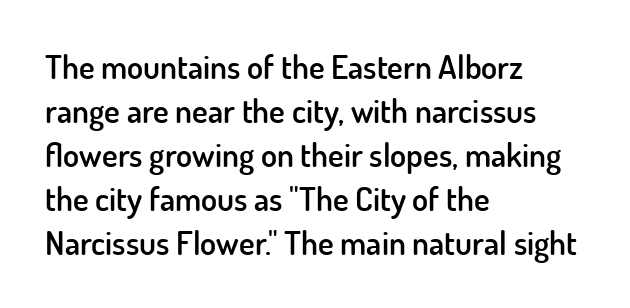
The baseline area is clear. The specimen reads as upright at a glance. Honestly, the letter spacing is just normal — you wouldn't notice it. Its strokes are somewhat broadened, the hallmark of semibold type. Summary of vertical rhythm: regular, with standard interline spacing.
